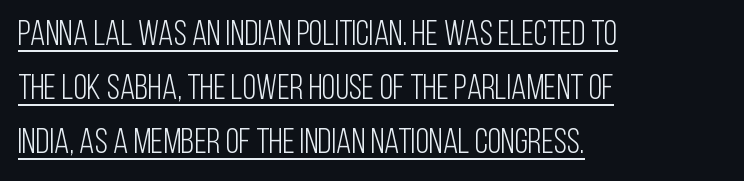
Q: Is the text bold? A: No.
Q: Is the text italic (slanted)? A: No, it is upright.
Q: Is the typeface a serif or a sans-serif typeface? A: Sans-serif.
Q: Is the text underlined? A: Yes.
Q: How is the paragraph aligned? A: Left-aligned.
Q: Is the spacing between letters normal or unusually wide? A: Normal.
Q: Is the spacing between lines tight, normal or loose? A: Normal.
Q: Width (condensed, normal, or wide)? A: Condensed.
Q: Stroke contrast? A: Low.
Q: x-height? A: Large.
Q: Monospaced? A: No.
